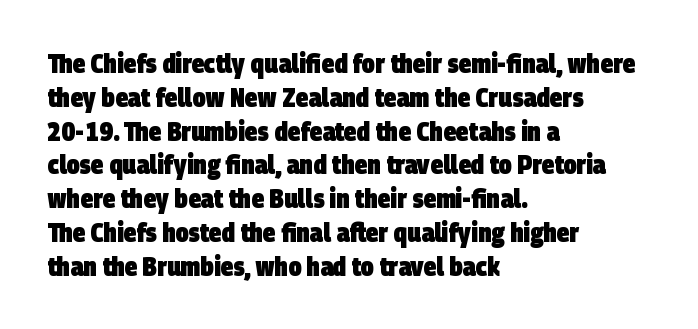
Q: Is the text bold? A: Yes.
Q: Is the text underlined? A: No.
Q: How is the paragraph aligned? A: Left-aligned.
Q: Is the spacing between letters normal or unusually wide? A: Normal.
Q: Is the spacing between lines tight, normal or loose? A: Normal.
